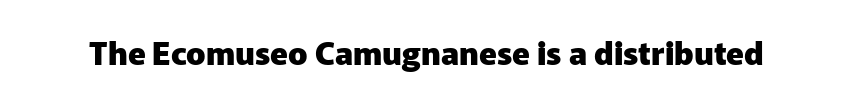
{"serif": "no", "italic": "no", "bold": "yes", "weight": "heavy", "width": "normal", "stroke_contrast": "low", "x_height": "medium", "monospaced": "no", "underline": "no", "letter_spacing": "normal", "letter_spacing_em": 0.0, "glyph_px": 32}
